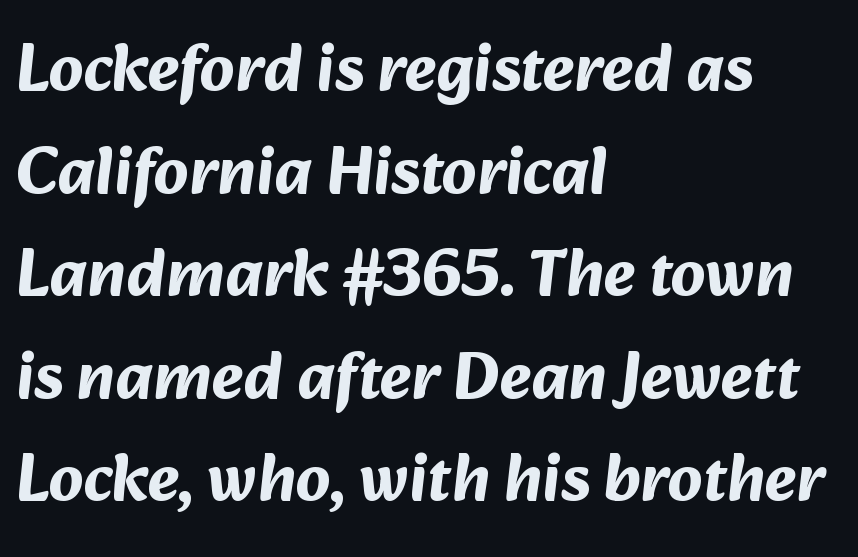
{"serif": "no", "bold": "yes", "weight": "bold", "width": "normal", "stroke_contrast": "medium", "x_height": "medium", "monospaced": "no", "underline": "no", "align": "left", "line_spacing": "normal", "line_spacing_ratio": 1.53, "letter_spacing": "normal", "letter_spacing_em": 0.0, "glyph_px": 67}
